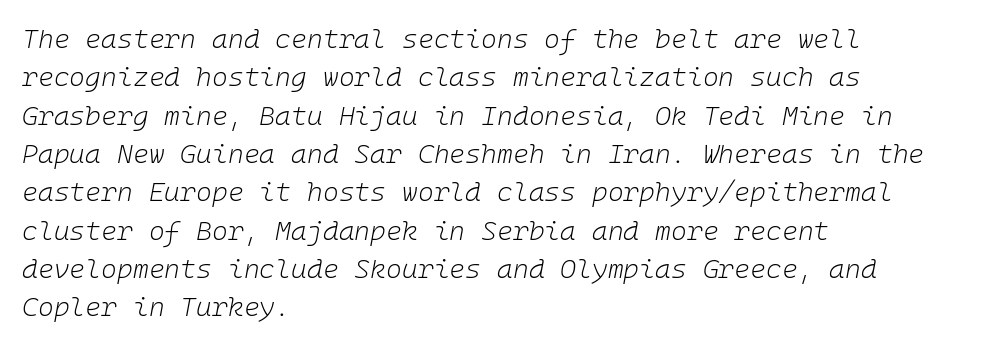
{"italic": "yes", "lean": "right", "slant_degrees": 10, "bold": "no", "underline": "no", "align": "left", "line_spacing": "normal", "line_spacing_ratio": 1.42, "letter_spacing": "normal", "letter_spacing_em": 0.0, "glyph_px": 27}
